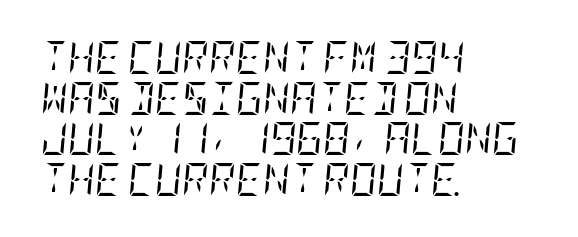
Glyph-to-glyph distance matches everyday printed text. This sample uses an oblique cut, with every glyph tilted off the vertical. Lines of text with bare space underneath. Regarding serifs, this sample has them. These lines stack with their left ends in a neat column. Ink coverage per letter is moderate at most.
